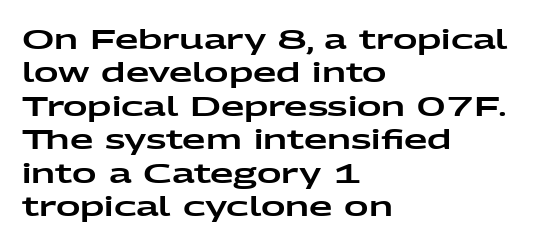
The specimen reads as upright at a glance. The words here are not underlined. Horizontal alignment here is leftward, the default for most running prose. The gaps between neighbouring characters are ordinary and unremarkable.
